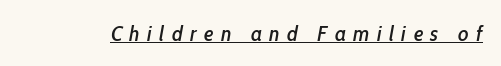
{"italic": "yes", "lean": "right", "slant_degrees": 10, "underline": "yes", "letter_spacing": "wide", "letter_spacing_em": 0.34, "glyph_px": 22}
